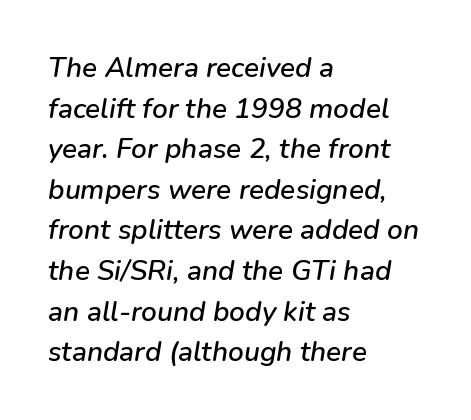
The image shows 28 px text type, italic (leaning right); set left-aligned, normal line spacing (1.45x), normal letter spacing, not underlined; low stroke contrast and a medium x-height.
